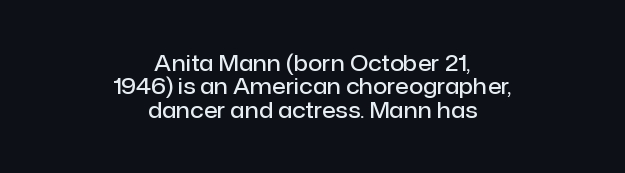
Q: Is the text bold? A: Semi-bold.
Q: Is the text italic (slanted)? A: No, it is upright.
Q: Is the text underlined? A: No.
Q: How is the paragraph aligned? A: Centered.
Q: Is the spacing between letters normal or unusually wide? A: Normal.
Q: Is the spacing between lines tight, normal or loose? A: Tight.
